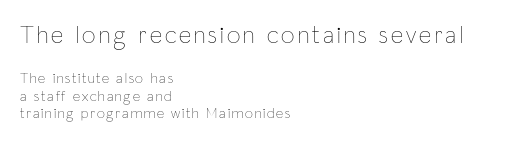
The image shows 24 px text type, upright; set left-aligned, normal line spacing (1.25x), not underlined; the first (top) block is 1.71x larger.
